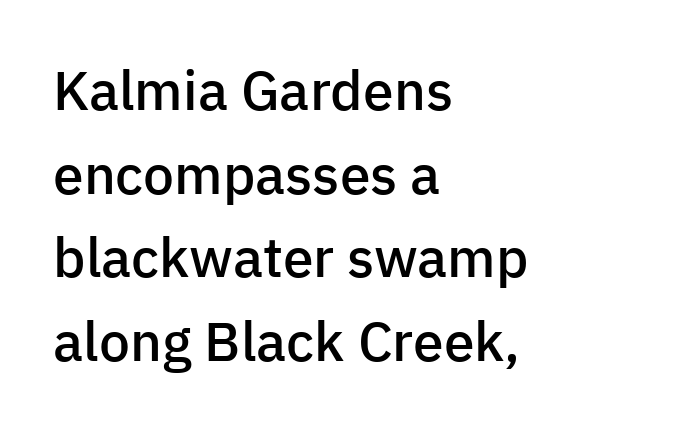
Q: Is the text bold? A: Semi-bold.
Q: Is the text italic (slanted)? A: No, it is upright.
Q: Is the typeface a serif or a sans-serif typeface? A: Sans-serif.
Q: Is the text underlined? A: No.
Q: How is the paragraph aligned? A: Left-aligned.
Q: Is the spacing between letters normal or unusually wide? A: Normal.
Q: Is the spacing between lines tight, normal or loose? A: Normal.
Q: Width (condensed, normal, or wide)? A: Normal.
Q: Stroke contrast? A: Low.
Q: x-height? A: Medium.
Q: Monospaced? A: No.
